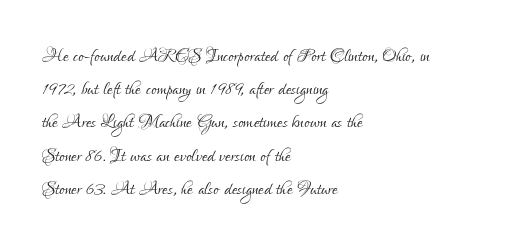
These lines sit exactly where default settings would place them. Decoration check: the copy has no underline. The typeface has the unassuming heft of standard copy or less. Horizontal alignment here is leftward, the default for most running prose.
